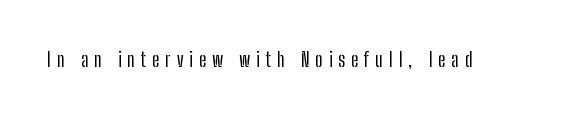
Q: Is the text italic (slanted)? A: No, it is upright.
Q: Is the text underlined? A: No.
Q: Is the spacing between letters normal or unusually wide? A: Unusually wide.
